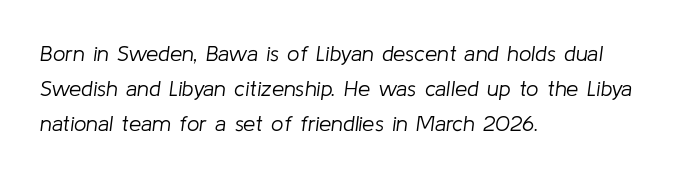
Horizontally, the lines are justified to the leading edge only. Beneath every word, the page is bare. There is no visible air inserted between adjacent glyphs. The line-height multiplier appears to be the usual default. Every character sits at an angle, as italics do.
